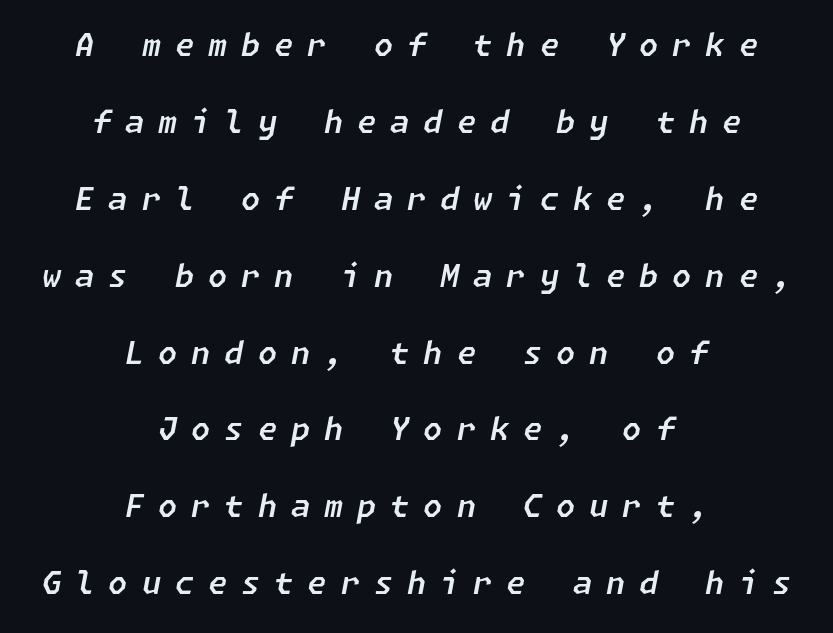
Does extra space separate the letters? Yes, quite a lot of it. This rendering uses center alignment, leaving both contours irregular but symmetric. The space beneath each line is pristine and unruled. Is the type slanted? Yes — the strokes lean at a clear angle.
